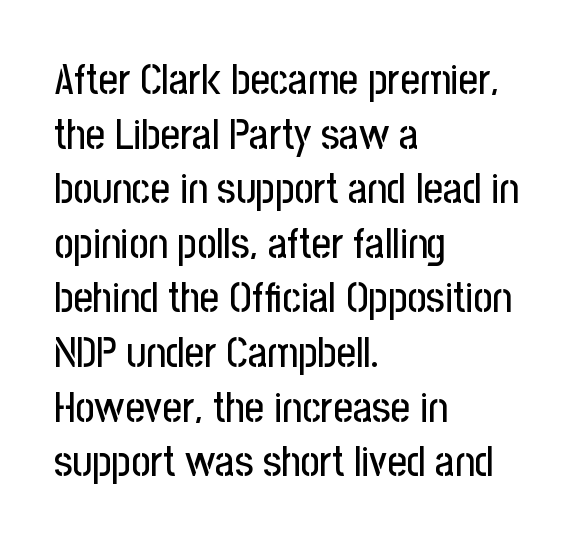
{"serif": "no", "italic": "no", "width": "condensed", "stroke_contrast": "low", "x_height": "medium", "monospaced": "no", "underline": "no", "align": "left", "line_spacing": "normal", "line_spacing_ratio": 1.3, "letter_spacing": "normal", "letter_spacing_em": 0.0, "glyph_px": 42}
